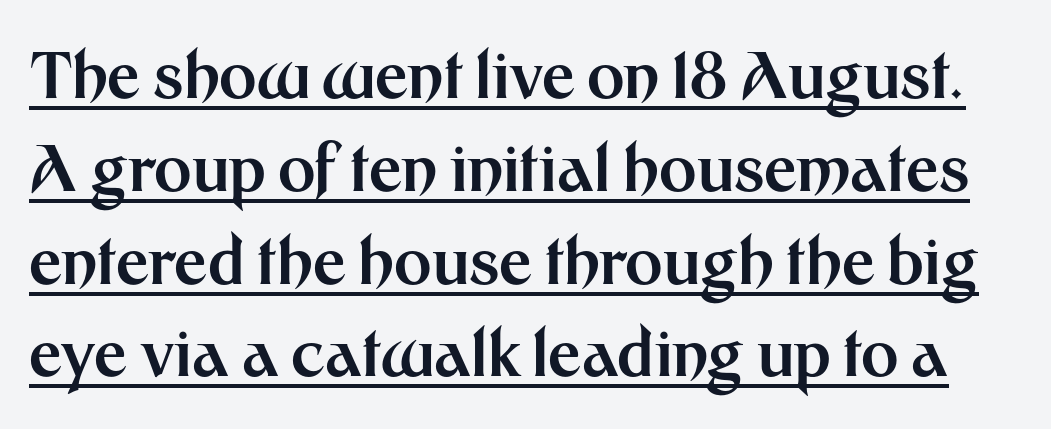
Q: Is the text bold? A: Yes.
Q: Is the text italic (slanted)? A: No, it is upright.
Q: Is the typeface a serif or a sans-serif typeface? A: Sans-serif.
Q: Is the text underlined? A: Yes.
Q: Is the spacing between letters normal or unusually wide? A: Normal.
Q: Is the spacing between lines tight, normal or loose? A: Normal.
Q: Width (condensed, normal, or wide)? A: Normal.
Q: Stroke contrast? A: Medium.
Q: x-height? A: Medium.
Q: Monospaced? A: No.
